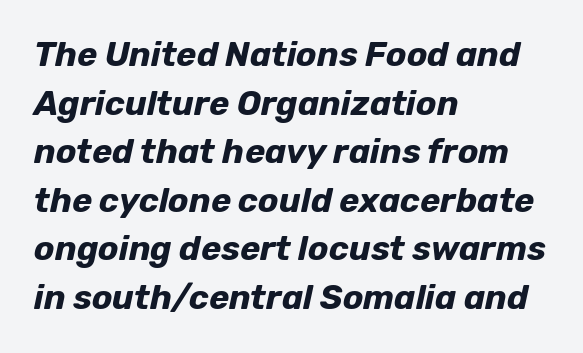
Q: Is the text bold? A: Yes.
Q: Is the text italic (slanted)? A: Yes, it leans right by about 12 degrees.
Q: Is the text underlined? A: No.
Q: How is the paragraph aligned? A: Left-aligned.
Q: Is the spacing between letters normal or unusually wide? A: Normal.
Q: Is the spacing between lines tight, normal or loose? A: Normal.
Q: Width (condensed, normal, or wide)? A: Normal.
Q: Stroke contrast? A: Low.
Q: x-height? A: Medium.
Q: Monospaced? A: No.
